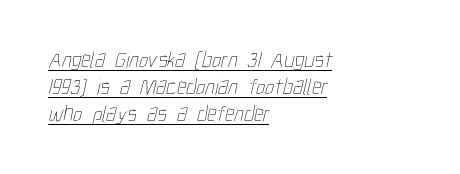
The image shows 23 px text type; set left-aligned, line spacing 1.17x, normal letter spacing, underlined.
